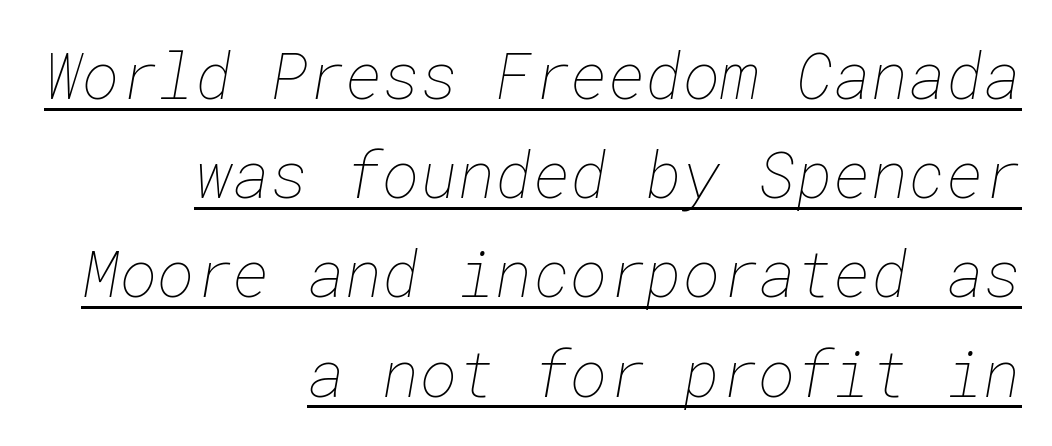
{"bold": "no", "weight": "thin", "width": "normal", "stroke_contrast": "low", "x_height": "medium", "underline": "yes", "align": "right", "line_spacing": "normal", "line_spacing_ratio": 1.55, "letter_spacing": "normal", "letter_spacing_em": 0.0, "glyph_px": 64}
